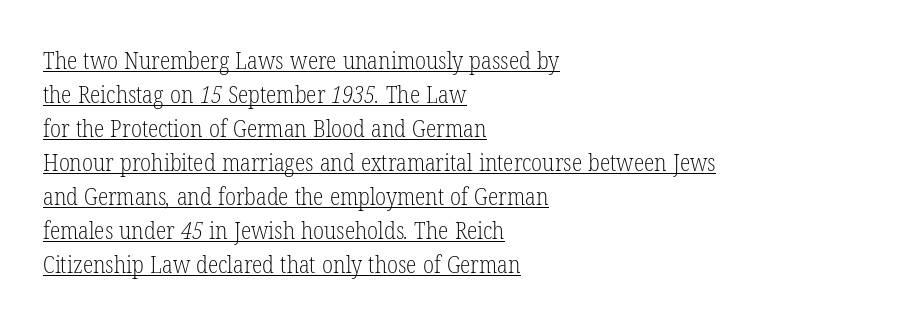
Honestly, the underline is the first thing you notice here. Weight class: somewhere from thin through regular. Reading down the column, the eye jumps a familiar distance to each next line. The line texture is even and compact thanks to regular tracking. Does the copy run flush right? No — it runs flush left.
